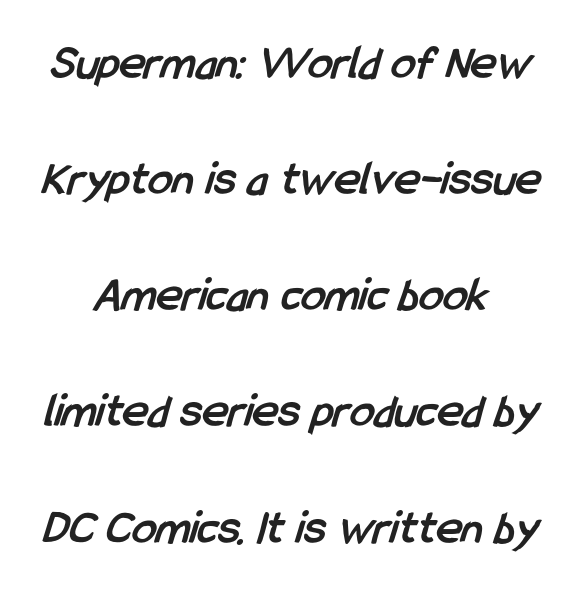
{"serif": "no", "bold": "yes", "weight": "semibold", "width": "condensed", "stroke_contrast": "low", "x_height": "medium", "monospaced": "no", "underline": "no", "line_spacing": "loose", "line_spacing_ratio": 2.37, "letter_spacing": "normal", "letter_spacing_em": 0.0, "glyph_px": 49}
